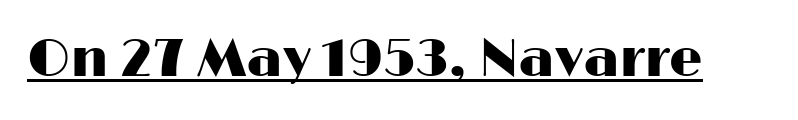
Q: Is the text italic (slanted)? A: No, it is upright.
Q: Is the typeface a serif or a sans-serif typeface? A: Sans-serif.
Q: Is the text underlined? A: Yes.
Q: Is the spacing between letters normal or unusually wide? A: Normal.
Q: Width (condensed, normal, or wide)? A: Wide.
Q: Stroke contrast? A: High.
Q: x-height? A: Medium.
Q: Monospaced? A: No.
